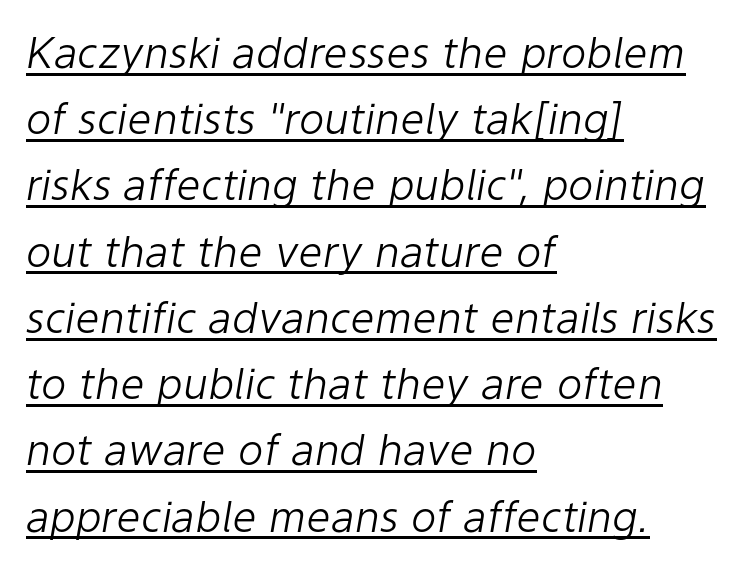
{"italic": "yes", "lean": "right", "slant_degrees": 9, "bold": "no", "weight": "light", "width": "normal", "stroke_contrast": "low", "x_height": "medium", "monospaced": "no", "underline": "yes", "align": "left", "line_spacing": "normal", "line_spacing_ratio": 1.54, "letter_spacing": "normal", "letter_spacing_em": 0.0, "glyph_px": 43}
